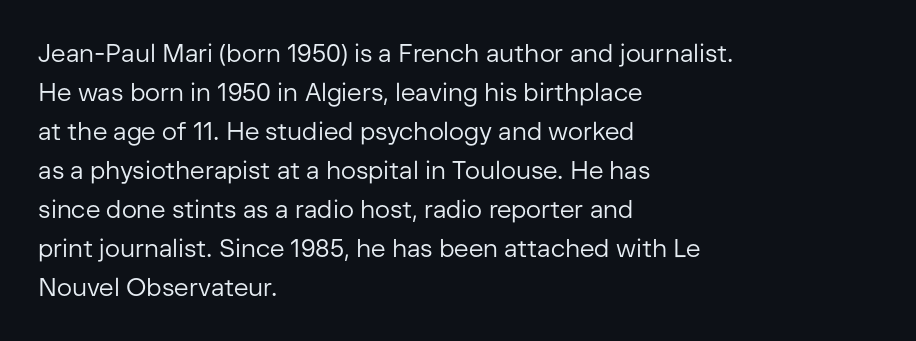
The image shows 25 px text type, upright; set left-aligned, normal line spacing (1.56x), normal letter spacing, not underlined.
